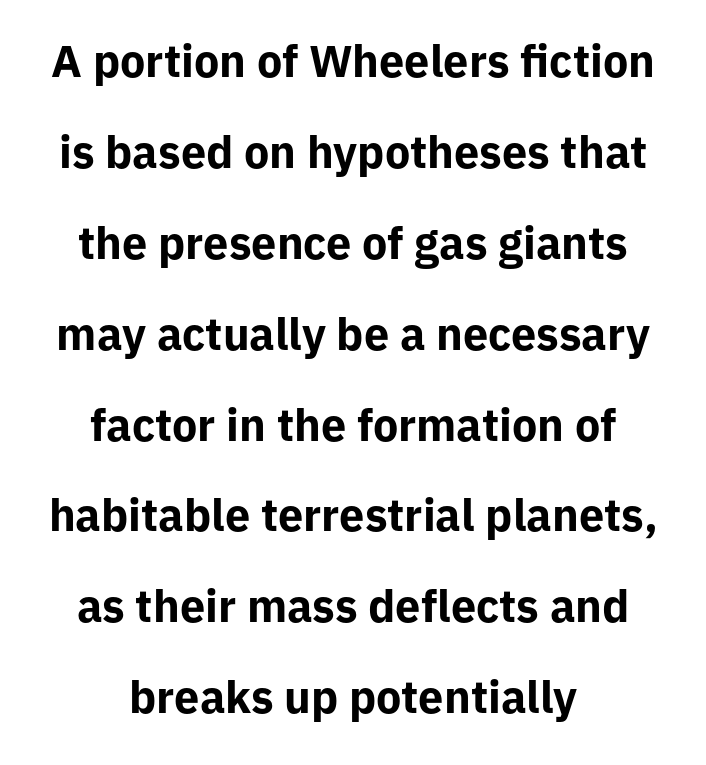
{"serif": "no", "italic": "no", "bold": "yes", "weight": "bold", "width": "normal", "stroke_contrast": "low", "x_height": "medium", "monospaced": "no", "underline": "no", "align": "center", "line_spacing": "loose", "line_spacing_ratio": 2.02, "letter_spacing": "normal", "letter_spacing_em": 0.0, "glyph_px": 45}
